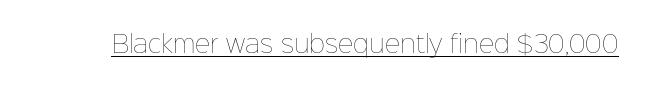
The image shows 24 px text type, upright; set normal letter spacing, underlined.
